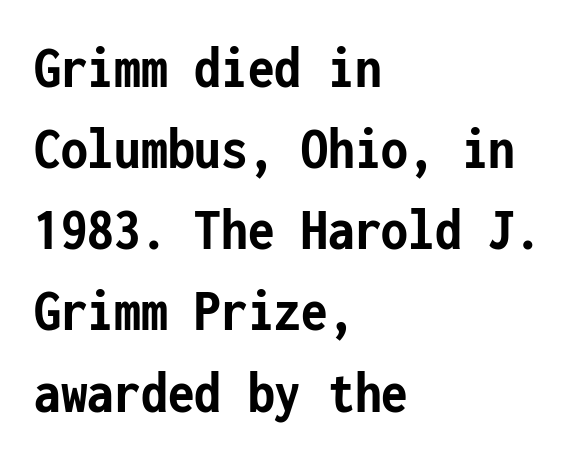
Q: Is the text bold? A: Yes.
Q: Is the text italic (slanted)? A: No, it is upright.
Q: Is the typeface a serif or a sans-serif typeface? A: Sans-serif.
Q: Is the text underlined? A: No.
Q: How is the paragraph aligned? A: Left-aligned.
Q: Is the spacing between letters normal or unusually wide? A: Normal.
Q: Is the spacing between lines tight, normal or loose? A: Normal.
Q: Width (condensed, normal, or wide)? A: Condensed.
Q: Stroke contrast? A: Low.
Q: x-height? A: Medium.
Q: Monospaced? A: Yes.
